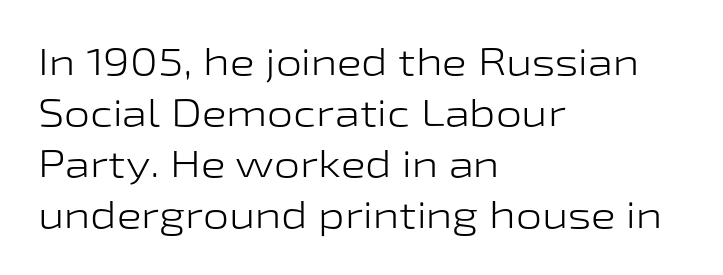
Q: Is the text bold? A: No.
Q: Is the text italic (slanted)? A: No, it is upright.
Q: Is the typeface a serif or a sans-serif typeface? A: Sans-serif.
Q: Is the text underlined? A: No.
Q: How is the paragraph aligned? A: Left-aligned.
Q: Is the spacing between letters normal or unusually wide? A: Normal.
Q: Is the spacing between lines tight, normal or loose? A: Normal.
Q: Width (condensed, normal, or wide)? A: Wide.
Q: Stroke contrast? A: Low.
Q: x-height? A: Medium.
Q: Monospaced? A: No.
